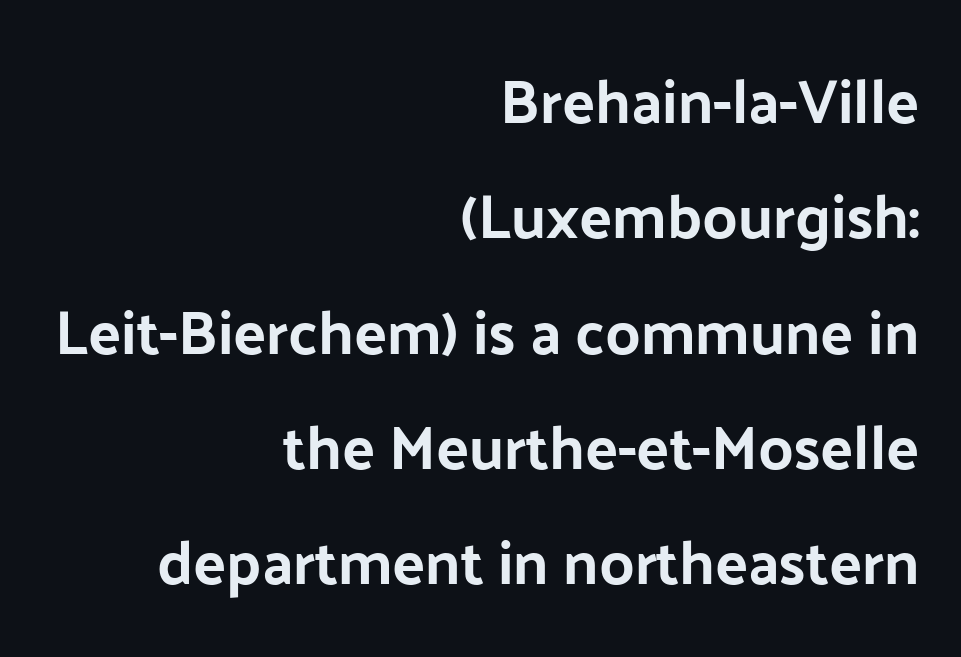
Q: Is the text italic (slanted)? A: No, it is upright.
Q: Is the typeface a serif or a sans-serif typeface? A: Sans-serif.
Q: Is the text underlined? A: No.
Q: How is the paragraph aligned? A: Right-aligned.
Q: Is the spacing between letters normal or unusually wide? A: Normal.
Q: Width (condensed, normal, or wide)? A: Normal.
Q: Stroke contrast? A: Low.
Q: x-height? A: Medium.
Q: Monospaced? A: No.
